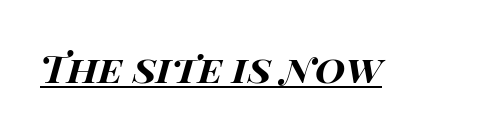
Q: Is the text bold? A: Yes.
Q: Is the text italic (slanted)? A: Yes, it leans right by about 14 degrees.
Q: Is the text underlined? A: Yes.
Q: Is the spacing between letters normal or unusually wide? A: Normal.
Q: Width (condensed, normal, or wide)? A: Wide.
Q: Stroke contrast? A: High.
Q: x-height? A: Large.
Q: Monospaced? A: No.
